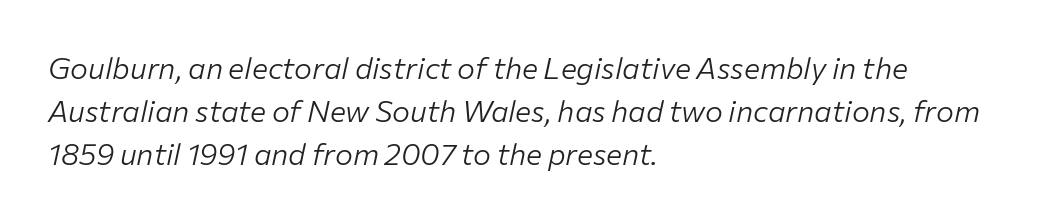
Q: Is the text bold? A: No.
Q: Is the text italic (slanted)? A: Yes, it leans right by about 12 degrees.
Q: Is the text underlined? A: No.
Q: How is the paragraph aligned? A: Left-aligned.
Q: Is the spacing between letters normal or unusually wide? A: Normal.
Q: Is the spacing between lines tight, normal or loose? A: Normal.
Q: Width (condensed, normal, or wide)? A: Normal.
Q: Stroke contrast? A: Low.
Q: x-height? A: Medium.
Q: Monospaced? A: No.
